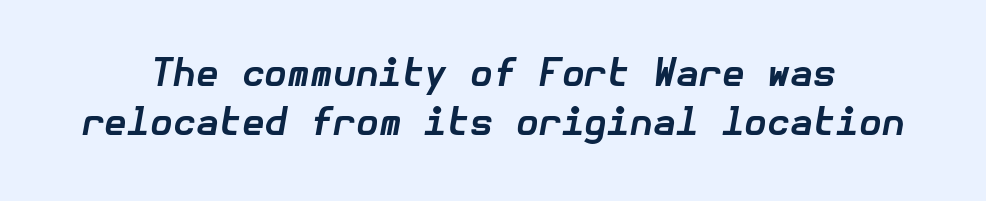
{"italic": "yes", "lean": "right", "slant_degrees": 10, "bold": "yes", "weight": "bold", "width": "normal", "stroke_contrast": "low", "x_height": "medium", "underline": "no", "line_spacing": "normal", "line_spacing_ratio": 1.33, "letter_spacing": "normal", "letter_spacing_em": 0.0, "glyph_px": 37}
